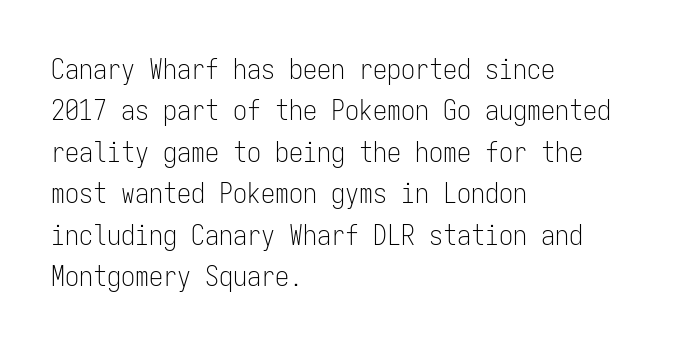
Q: Is the text bold? A: No.
Q: Is the text italic (slanted)? A: No, it is upright.
Q: Is the typeface a serif or a sans-serif typeface? A: Sans-serif.
Q: Is the text underlined? A: No.
Q: How is the paragraph aligned? A: Left-aligned.
Q: Is the spacing between letters normal or unusually wide? A: Normal.
Q: Is the spacing between lines tight, normal or loose? A: Normal.
Q: Width (condensed, normal, or wide)? A: Condensed.
Q: Stroke contrast? A: Low.
Q: x-height? A: Medium.
Q: Monospaced? A: Yes.
